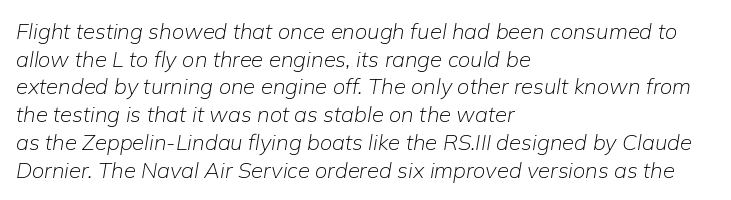
The image shows 22 px text type, italic (leaning right); set left-aligned, normal line spacing (1.26x), normal letter spacing, not underlined.
